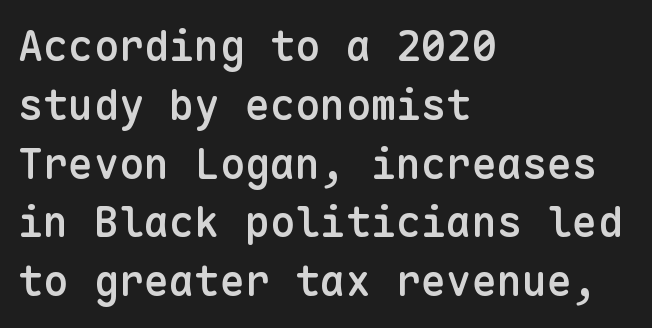
Q: Is the text bold? A: Semi-bold.
Q: Is the text italic (slanted)? A: No, it is upright.
Q: Is the typeface a serif or a sans-serif typeface? A: Sans-serif.
Q: Is the text underlined? A: No.
Q: How is the paragraph aligned? A: Left-aligned.
Q: Is the spacing between letters normal or unusually wide? A: Normal.
Q: Is the spacing between lines tight, normal or loose? A: Normal.
Q: Width (condensed, normal, or wide)? A: Normal.
Q: Stroke contrast? A: Low.
Q: x-height? A: Medium.
Q: Monospaced? A: Yes.
